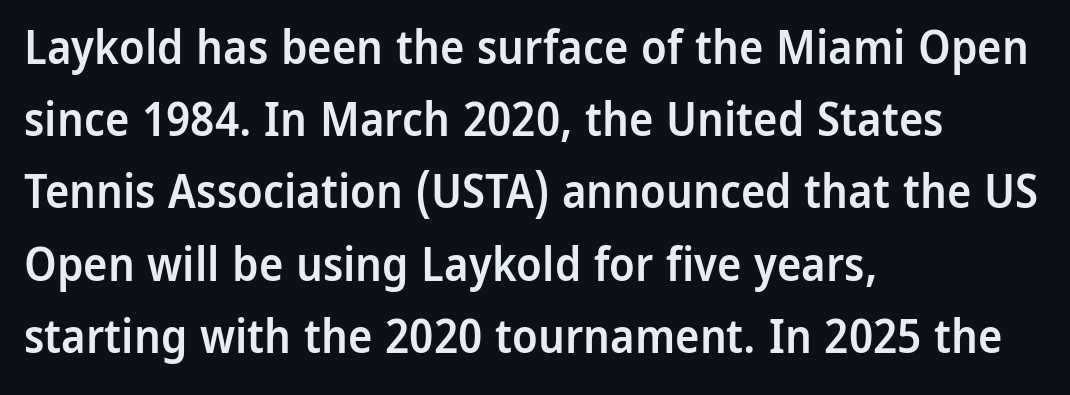
The lines are quadded left. A typesetter would call this proportional, since set widths differ per character. Glyph-to-glyph distance matches everyday printed text. The face used here is a sans, in the tradition of grotesques and geometrics. The vertical gap from one line to the next is medium.
